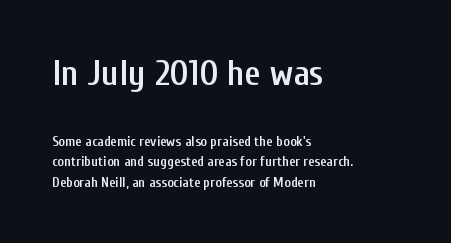
The image shows 36 px semibold, condensed sans-serif type, upright; set left-aligned, normal line spacing (1.45x), normal letter spacing, not underlined; the first (top) block is 2.57x larger; low stroke contrast and a medium x-height.
